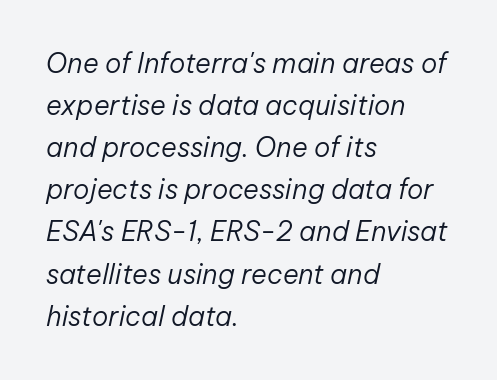
Characters are canted at an angle relative to the baseline's perpendicular. Caption: face not bold, strokes unweighted. Visually the block forms a straight wall on the left and a jagged coastline on the right. Each row of text sits above clean, open space. The gaps between neighbouring characters are ordinary and unremarkable. The designer left line spacing at the default.
